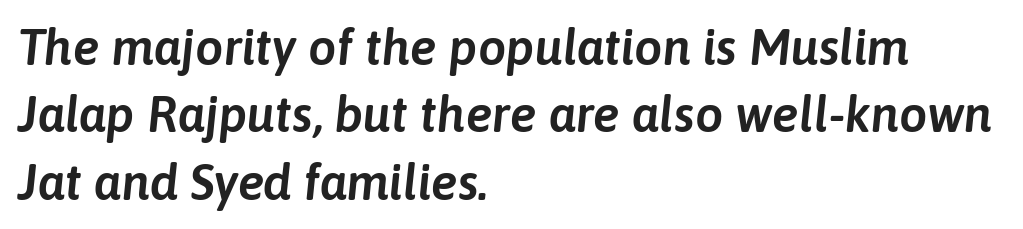
{"italic": "yes", "lean": "right", "slant_degrees": 6, "width": "normal", "stroke_contrast": "low", "x_height": "medium", "monospaced": "no", "underline": "no", "align": "left", "line_spacing": "normal", "line_spacing_ratio": 1.35, "letter_spacing": "normal", "letter_spacing_em": 0.0, "glyph_px": 50}
